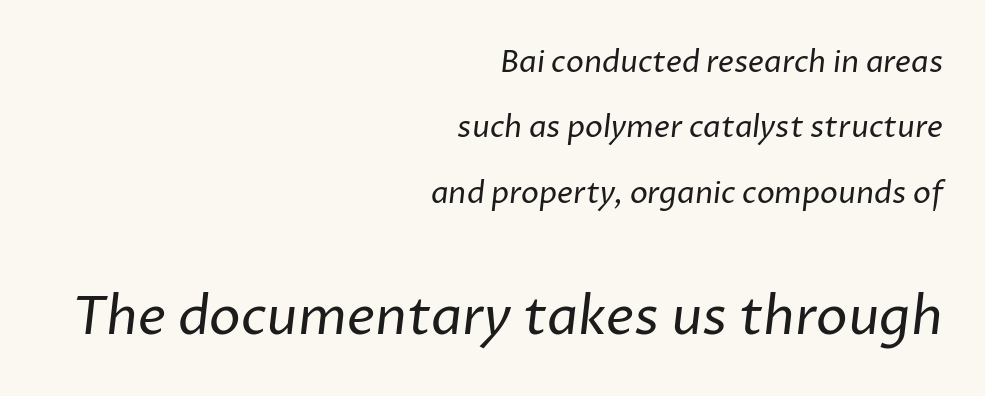
Compared with typical body copy, the letter spacing here is the same. A typesetter would label this face a sans. Only glyphs here, with clear space below each row. The rendering uses natural spacing where letterforms have individual widths. No extra ink here — the face is not bold.
